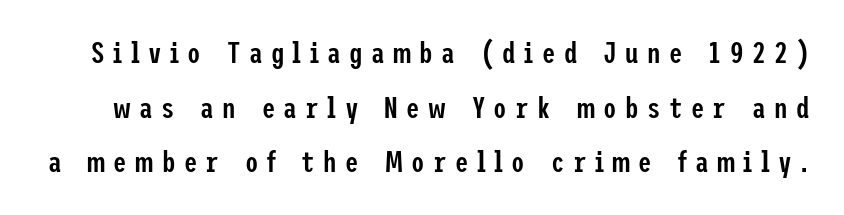
{"serif": "no", "italic": "no", "bold": "semi", "weight": "semibold", "width": "condensed", "stroke_contrast": "low", "x_height": "medium", "underline": "no", "line_spacing_ratio": 1.82, "letter_spacing": "wide", "letter_spacing_em": 0.28, "glyph_px": 30}
